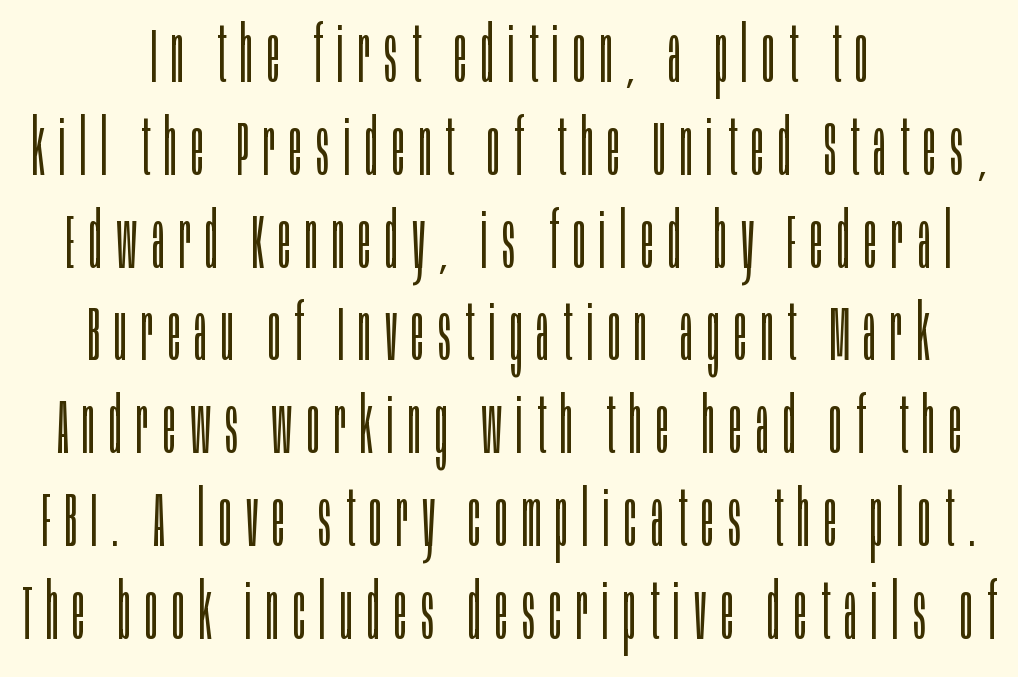
{"serif": "no", "italic": "no", "bold": "no", "weight": "light", "width": "condensed", "stroke_contrast": "low", "x_height": "large", "monospaced": "no", "underline": "no", "align": "center", "line_spacing_ratio": 1.19, "glyph_px": 78}
